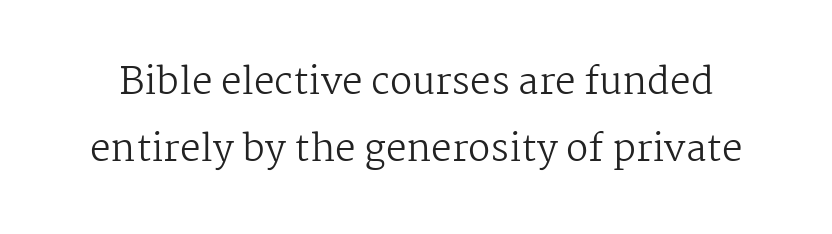
{"serif": "yes", "italic": "no", "bold": "no", "weight": "regular", "width": "normal", "stroke_contrast": "medium", "x_height": "medium", "monospaced": "no", "underline": "no", "line_spacing_ratio": 1.81, "letter_spacing": "normal", "letter_spacing_em": 0.0, "glyph_px": 37}
